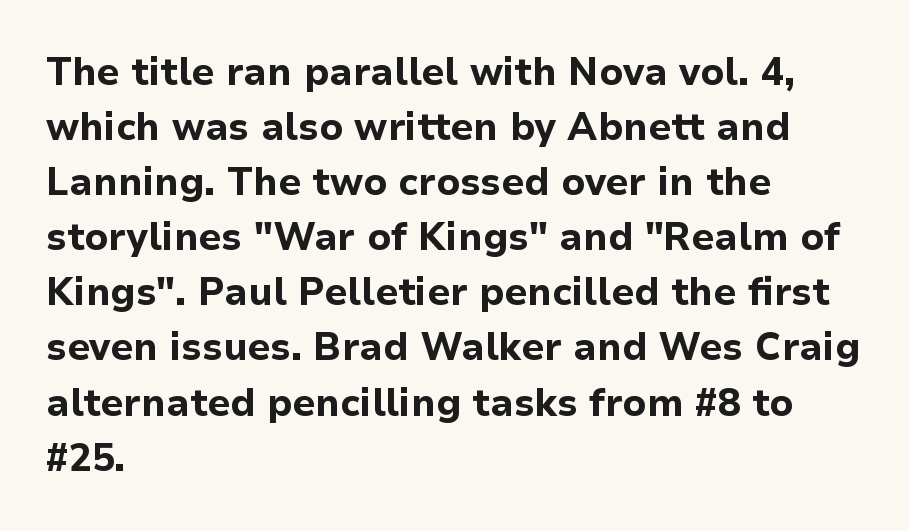
Q: Is the text bold? A: Yes.
Q: Is the text italic (slanted)? A: No, it is upright.
Q: Is the typeface a serif or a sans-serif typeface? A: Sans-serif.
Q: Is the text underlined? A: No.
Q: How is the paragraph aligned? A: Left-aligned.
Q: Is the spacing between letters normal or unusually wide? A: Normal.
Q: Is the spacing between lines tight, normal or loose? A: Normal.
Q: Width (condensed, normal, or wide)? A: Normal.
Q: Stroke contrast? A: Low.
Q: x-height? A: Medium.
Q: Monospaced? A: No.
